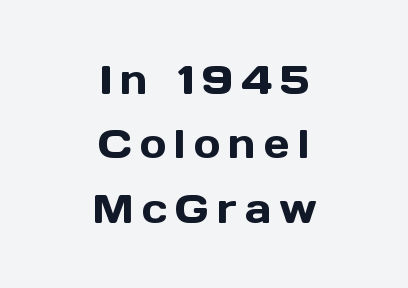
Q: Is the text italic (slanted)? A: No, it is upright.
Q: Is the typeface a serif or a sans-serif typeface? A: Sans-serif.
Q: Is the text underlined? A: No.
Q: How is the paragraph aligned? A: Centered.
Q: Is the spacing between lines tight, normal or loose? A: Normal.
Q: Width (condensed, normal, or wide)? A: Normal.
Q: x-height? A: Medium.
Q: Monospaced? A: No.
